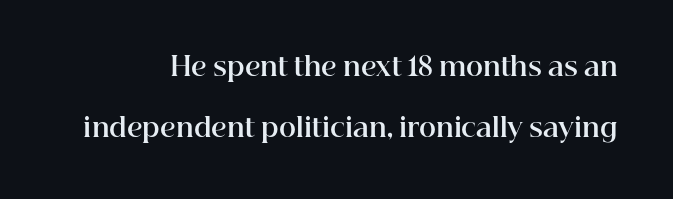
How are the letters spaced? Ordinarily, with no added tracking. Plenty of ink on the page — the face is bold. Underlining? Definitely not there. Ordinary non-slanted type is in use. This block would shrink considerably if given ordinary leading; it's expanded now.
